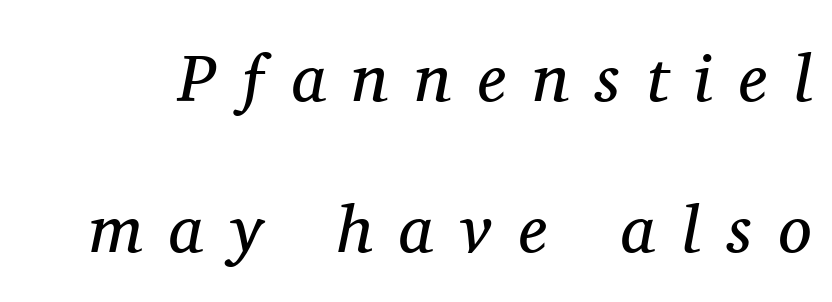
The passage shown has open, widely tracked lettering throughout. The words here are not underlined. The passage shown is typed in a proportional face where columns would drift. Counters stay open thanks to moderate or lighter strokes.
